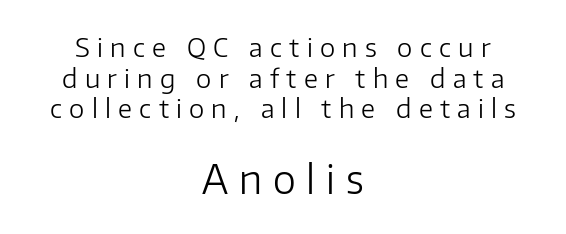
Q: Is the text bold? A: No.
Q: Is the text italic (slanted)? A: No, it is upright.
Q: Is the typeface a serif or a sans-serif typeface? A: Sans-serif.
Q: Is the text underlined? A: No.
Q: How is the paragraph aligned? A: Centered.
Q: Is the spacing between letters normal or unusually wide? A: Unusually wide.
Q: Which block of text is set in a larger size, the first (top) or the second (bottom)? A: The second (bottom) one.
Q: Width (condensed, normal, or wide)? A: Normal.
Q: Stroke contrast? A: Low.
Q: x-height? A: Medium.
Q: Monospaced? A: No.
